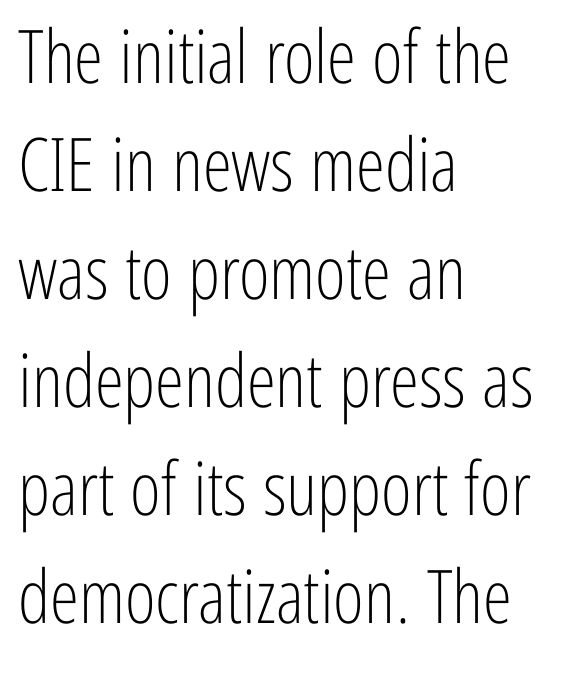
{"serif": "no", "italic": "no", "bold": "no", "weight": "light", "width": "condensed", "stroke_contrast": "low", "x_height": "medium", "monospaced": "no", "underline": "no", "align": "left", "line_spacing": "normal", "line_spacing_ratio": 1.46, "letter_spacing": "normal", "letter_spacing_em": 0.0, "glyph_px": 74}
